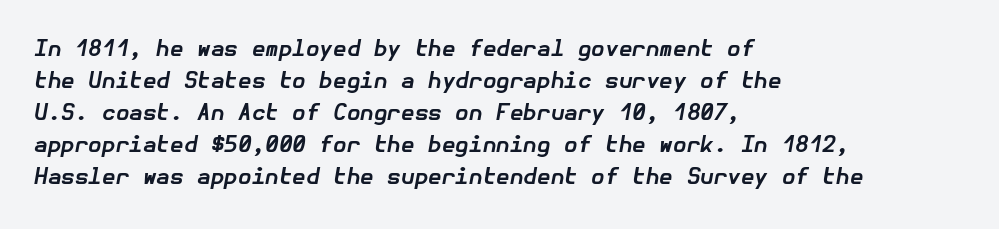
{"italic": "yes", "lean": "right", "slant_degrees": 10, "bold": "yes", "underline": "no", "align": "left", "line_spacing": "normal", "line_spacing_ratio": 1.46, "letter_spacing": "normal", "letter_spacing_em": 0.0, "glyph_px": 22}
